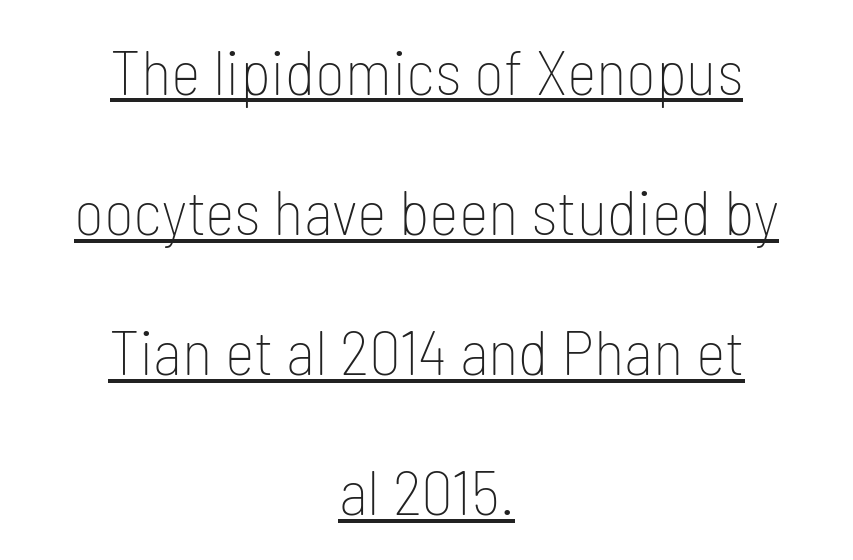
{"serif": "no", "italic": "no", "bold": "no", "weight": "thin", "width": "condensed", "stroke_contrast": "low", "x_height": "medium", "monospaced": "no", "underline": "yes", "align": "center", "line_spacing": "loose", "line_spacing_ratio": 2.19, "letter_spacing": "normal", "letter_spacing_em": 0.0, "glyph_px": 64}
